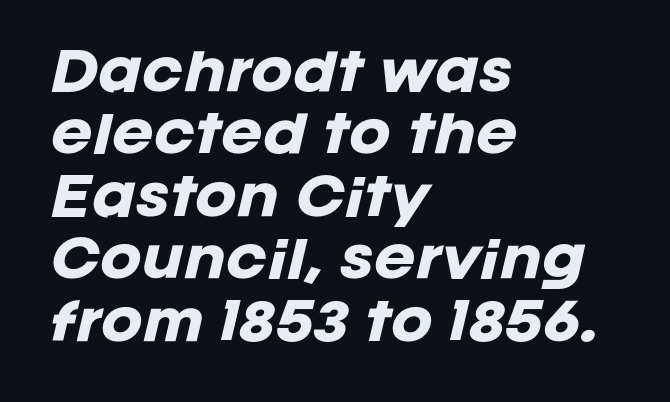
{"italic": "yes", "lean": "right", "slant_degrees": 12, "bold": "yes", "weight": "heavy", "width": "normal", "stroke_contrast": "low", "x_height": "large", "monospaced": "no", "underline": "no", "align": "left", "line_spacing": "normal", "line_spacing_ratio": 1.25, "letter_spacing": "normal", "letter_spacing_em": 0.0, "glyph_px": 50}
